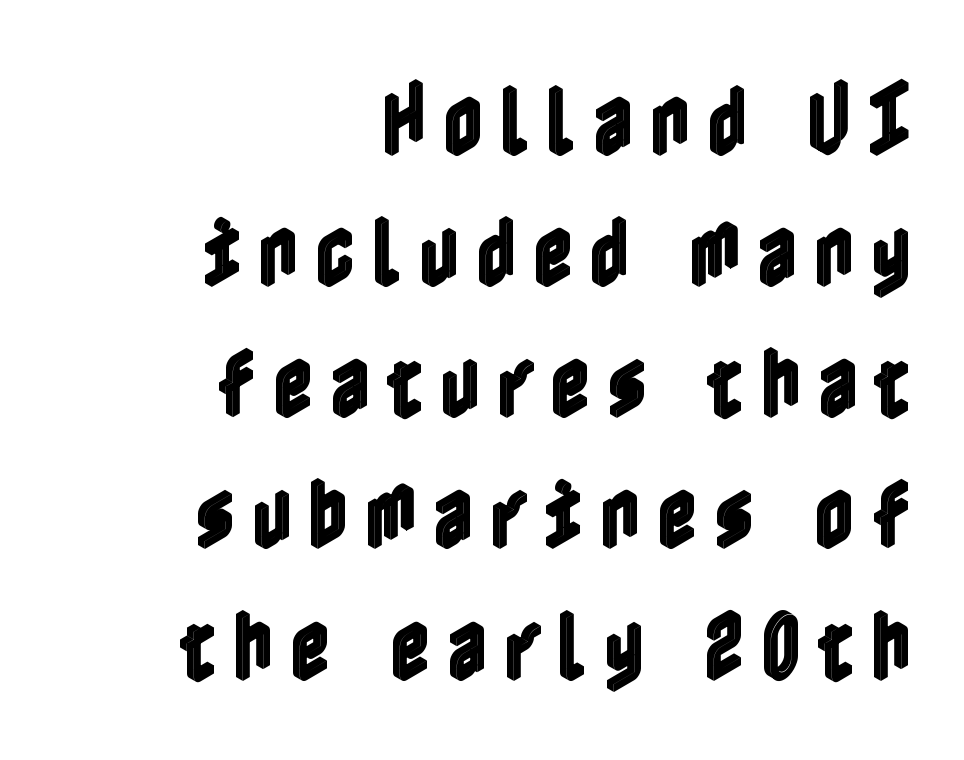
The image shows 79 px condensed type, upright; set right-aligned, normal line spacing (1.66x), unusually wide letter spacing (+0.2 em), not underlined; a medium x-height.
